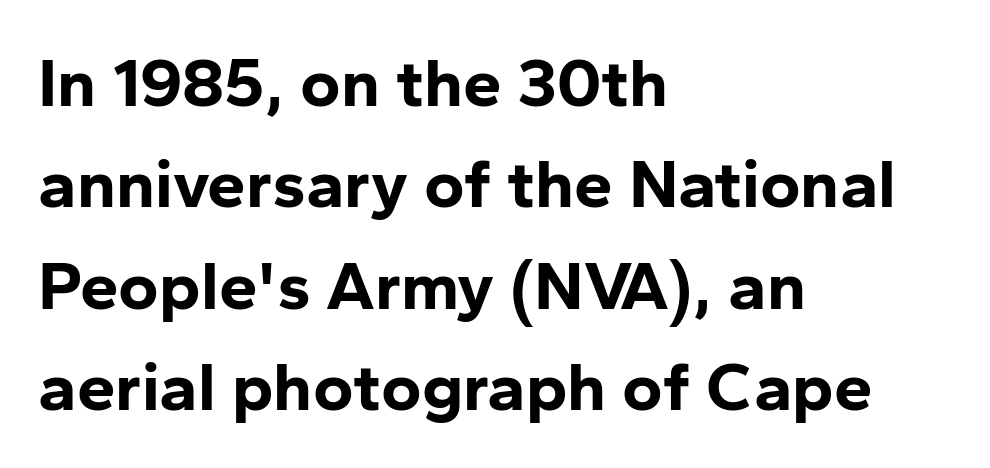
Character widths vary here, with narrow letters taking less room than wide ones. The face used here has the dense, thick strokes of a bold. Descenders hang freely into open space. These lines stack with their left ends in a neat column.
